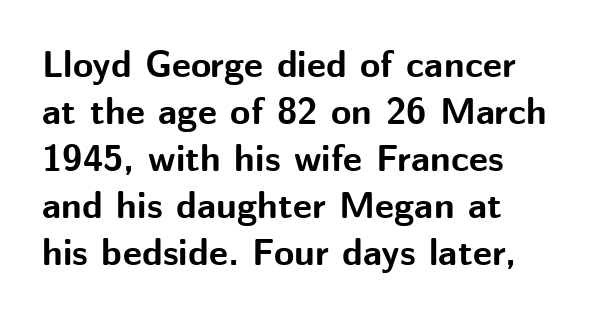
Q: Is the text bold? A: Yes.
Q: Is the text italic (slanted)? A: No, it is upright.
Q: Is the typeface a serif or a sans-serif typeface? A: Sans-serif.
Q: Is the text underlined? A: No.
Q: How is the paragraph aligned? A: Left-aligned.
Q: Is the spacing between letters normal or unusually wide? A: Normal.
Q: Is the spacing between lines tight, normal or loose? A: Normal.
Q: Width (condensed, normal, or wide)? A: Normal.
Q: Stroke contrast? A: Medium.
Q: x-height? A: Medium.
Q: Monospaced? A: No.
